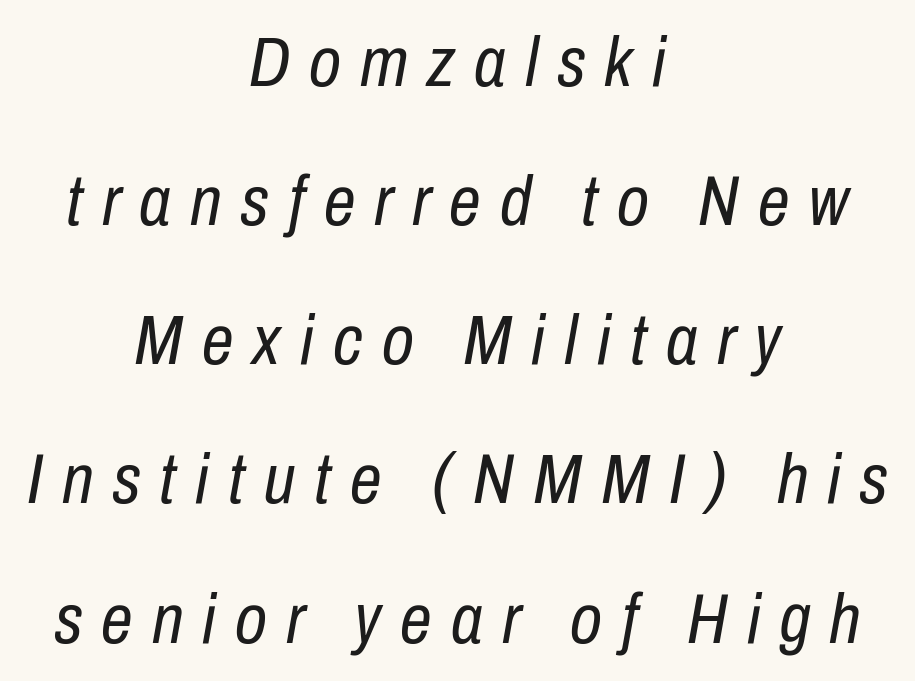
The passage shown leans; its letterforms are oblique. The gap between lines stays unmarked. Between one letter and the next there's a generous, obvious gap. This sample trades compactness for vertical openness between lines. Heft: none added — not bold. The rendering uses natural spacing where letterforms have individual widths.
